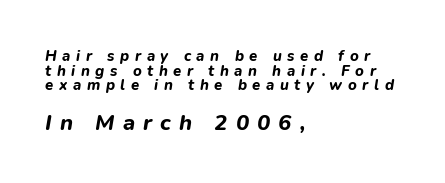
The image shows 22 px bold type, italic (leaning right); set left-aligned, tight line spacing (0.98x), unusually wide letter spacing (+0.37 em), not underlined; the second (bottom) block is 1.47x larger.
